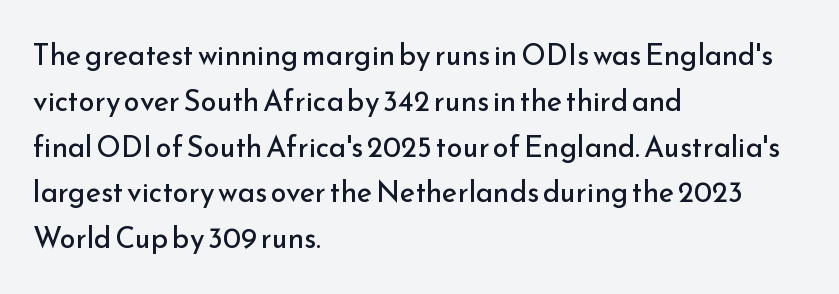
The image shows 29 px regular-weight sans-serif type, upright; set left-aligned, normal line spacing (1.58x), normal letter spacing, not underlined; low stroke contrast and a small x-height.
